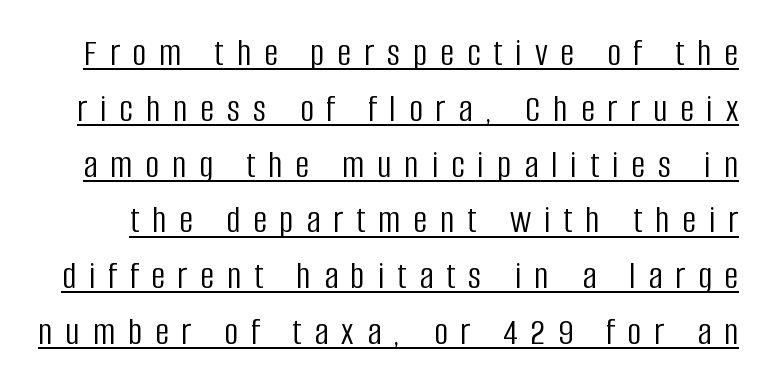
Q: Is the text bold? A: No.
Q: Is the text italic (slanted)? A: No, it is upright.
Q: Is the typeface a serif or a sans-serif typeface? A: Sans-serif.
Q: Is the text underlined? A: Yes.
Q: Is the spacing between letters normal or unusually wide? A: Unusually wide.
Q: Is the spacing between lines tight, normal or loose? A: Normal.
Q: Width (condensed, normal, or wide)? A: Condensed.
Q: Stroke contrast? A: Low.
Q: x-height? A: Large.
Q: Monospaced? A: No.
